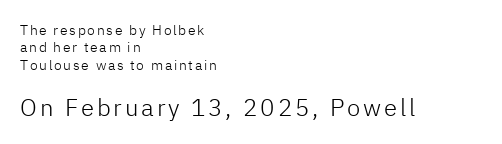
This is the regular roman posture of the typeface. The gap between lines stays unmarked. Reading down the block, your eye returns to a fixed left position each line. Is this a heavy cut? Hardly; it is regular or lighter.
